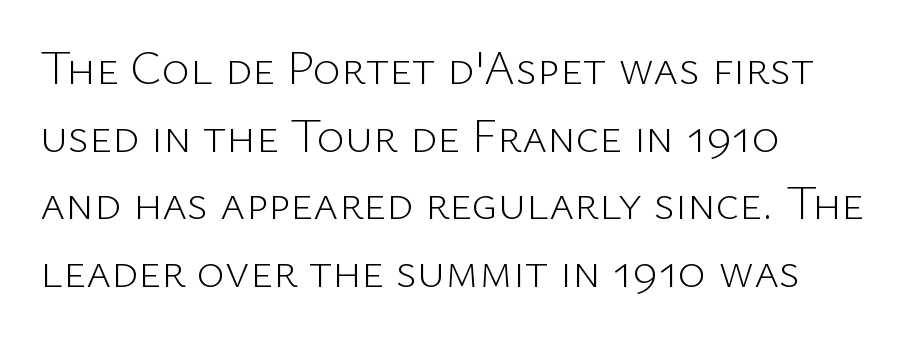
Q: Is the text bold? A: No.
Q: Is the text italic (slanted)? A: No, it is upright.
Q: Is the typeface a serif or a sans-serif typeface? A: Sans-serif.
Q: Is the text underlined? A: No.
Q: How is the paragraph aligned? A: Left-aligned.
Q: Is the spacing between letters normal or unusually wide? A: Normal.
Q: Is the spacing between lines tight, normal or loose? A: Normal.
Q: Width (condensed, normal, or wide)? A: Normal.
Q: Stroke contrast? A: Low.
Q: x-height? A: Medium.
Q: Monospaced? A: No.
